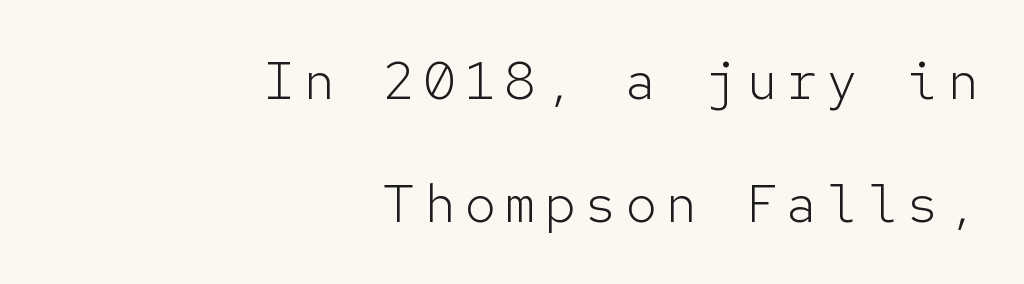
Weight: not bold — regular or lighter. The passage shown is typed in a monospace face where columns stay perfectly aligned. The paragraph shown leans on its right margin. The designer went with a sans here, leaving each stem footless. Decoration check: the copy has no underline.
